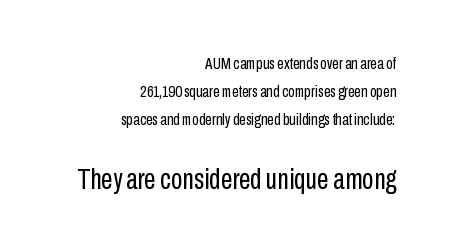
{"serif": "no", "italic": "no", "bold": "no", "weight": "regular", "width": "condensed", "stroke_contrast": "low", "x_height": "medium", "monospaced": "no", "underline": "no", "align": "right", "line_spacing": "normal", "line_spacing_ratio": 1.64, "letter_spacing": "normal", "letter_spacing_em": 0.0, "larger_block": "second", "size_ratio": 1.76, "glyph_px": 30}
